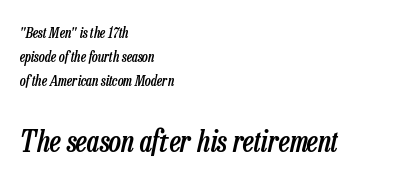
The image shows 29 px semibold, condensed type, italic (leaning right); set left-aligned, line spacing 1.71x, normal letter spacing, not underlined; the second (bottom) block is 2.07x larger; low stroke contrast and a medium x-height.
